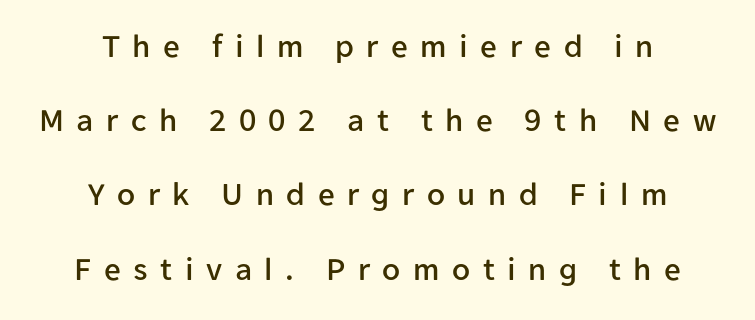
{"serif": "no", "italic": "no", "width": "normal", "stroke_contrast": "low", "x_height": "medium", "monospaced": "no", "underline": "no", "align": "center", "line_spacing": "loose", "line_spacing_ratio": 2.25, "letter_spacing": "wide", "letter_spacing_em": 0.38, "glyph_px": 33}
